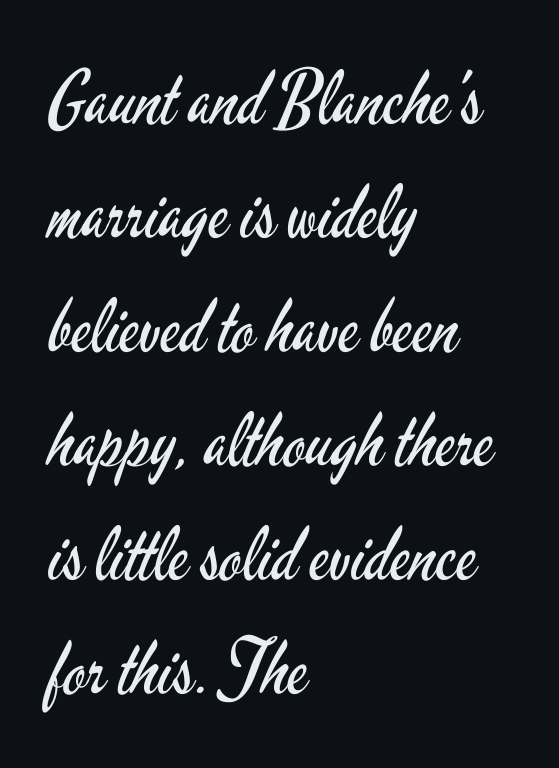
This sample keeps an unexceptional amount of space between lines. The gaps between neighbouring characters are ordinary and unremarkable. You can tell from the bare stems that sans-serif type was used. Looks like regular typesetting: each glyph gets only the width it needs.
